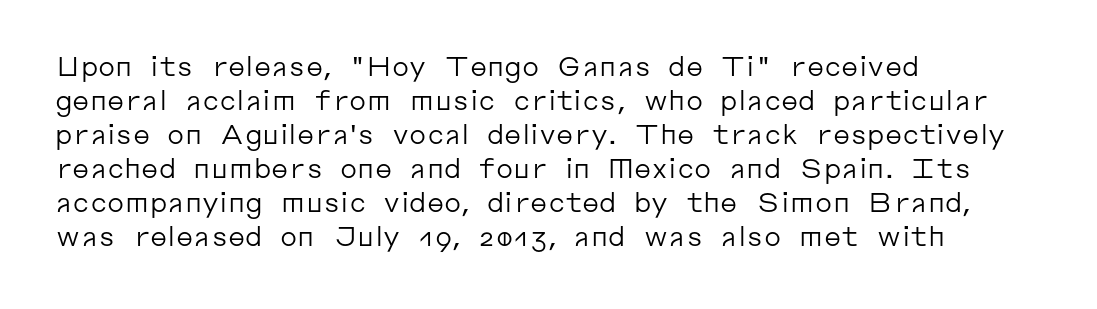
Q: Is the text bold? A: No.
Q: Is the text italic (slanted)? A: No, it is upright.
Q: Is the text underlined? A: No.
Q: How is the paragraph aligned? A: Left-aligned.
Q: Is the spacing between letters normal or unusually wide? A: Normal.
Q: Is the spacing between lines tight, normal or loose? A: Normal.
